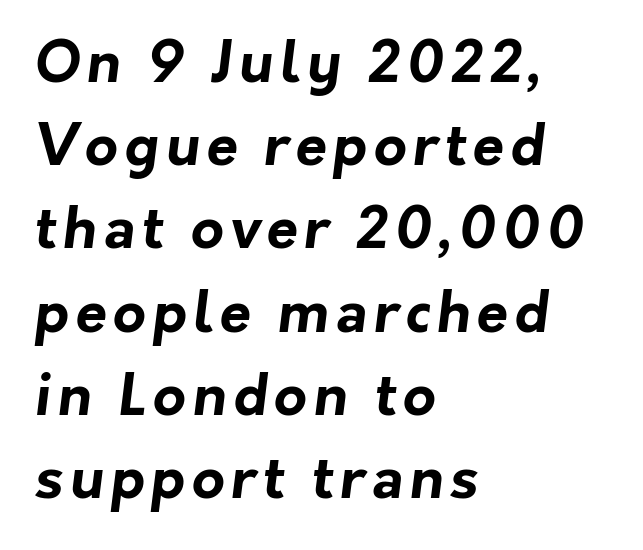
{"serif": "no", "bold": "yes", "weight": "bold", "width": "normal", "stroke_contrast": "low", "x_height": "medium", "monospaced": "no", "underline": "no", "align": "left", "line_spacing": "normal", "line_spacing_ratio": 1.46, "glyph_px": 57}
